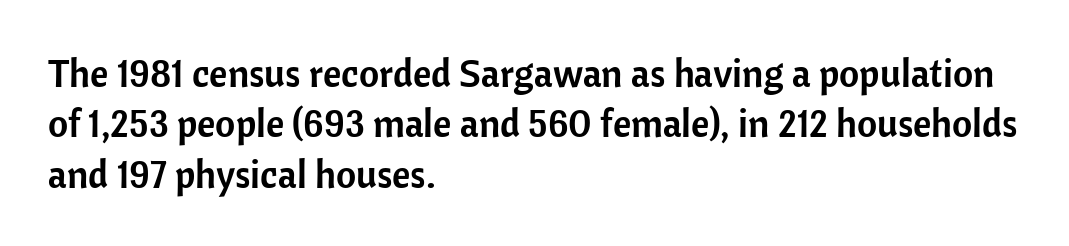
Q: Is the text italic (slanted)? A: No, it is upright.
Q: Is the typeface a serif or a sans-serif typeface? A: Sans-serif.
Q: Is the text underlined? A: No.
Q: How is the paragraph aligned? A: Left-aligned.
Q: Is the spacing between letters normal or unusually wide? A: Normal.
Q: Is the spacing between lines tight, normal or loose? A: Normal.
Q: Width (condensed, normal, or wide)? A: Normal.
Q: Stroke contrast? A: Low.
Q: x-height? A: Medium.
Q: Monospaced? A: No.
